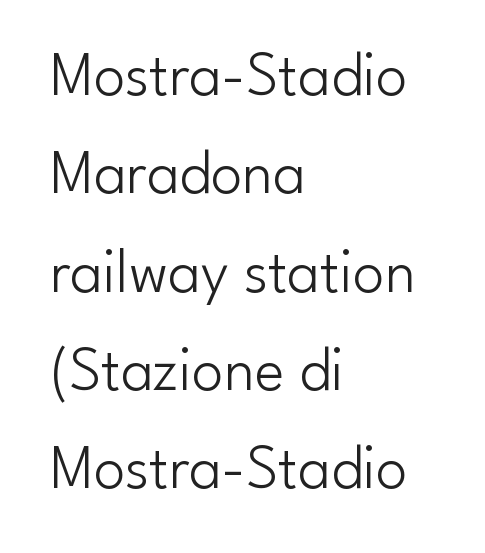
Q: Is the text bold? A: No.
Q: Is the text italic (slanted)? A: No, it is upright.
Q: Is the typeface a serif or a sans-serif typeface? A: Sans-serif.
Q: Is the text underlined? A: No.
Q: How is the paragraph aligned? A: Left-aligned.
Q: Is the spacing between letters normal or unusually wide? A: Normal.
Q: Is the spacing between lines tight, normal or loose? A: Normal.
Q: Width (condensed, normal, or wide)? A: Normal.
Q: Stroke contrast? A: Low.
Q: x-height? A: Small.
Q: Monospaced? A: No.
